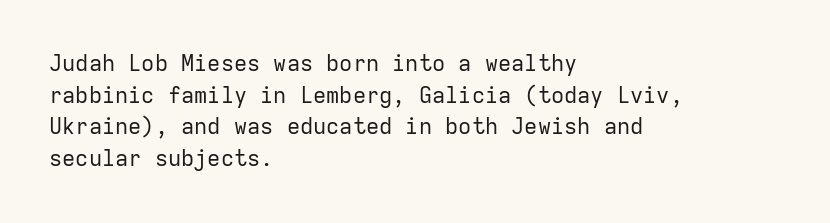
The image shows 22 px text type, upright; set left-aligned, normal line spacing (1.44x), normal letter spacing, not underlined.
